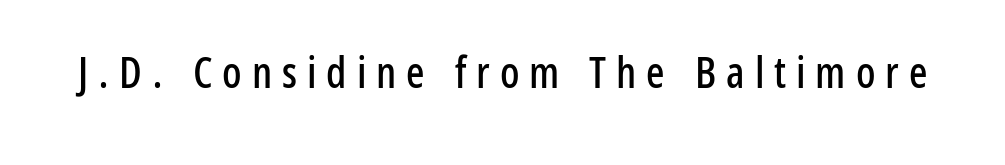
The image shows 43 px condensed sans-serif type, upright; set unusually wide letter spacing (+0.23 em), not underlined; low stroke contrast and a medium x-height.
